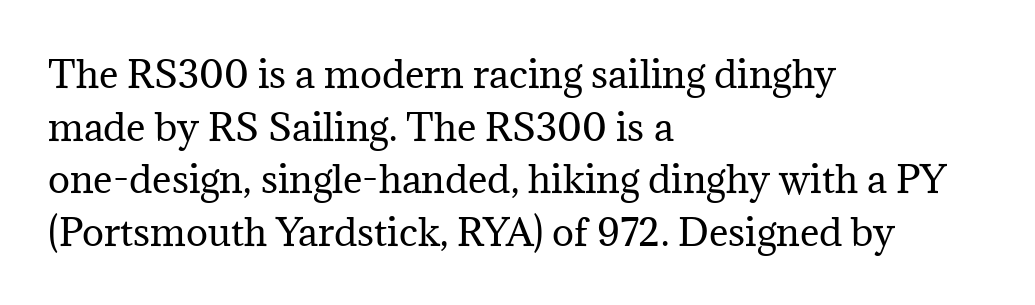
The image shows 37 px regular-weight serif type, upright; set left-aligned, normal line spacing (1.42x), normal letter spacing, not underlined; medium stroke contrast and a medium x-height.
